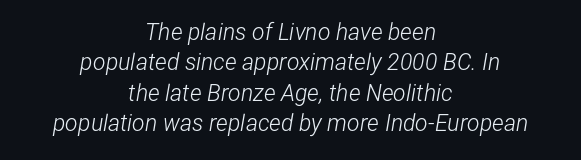
Line starts and ends both wander, symmetrically. There's an unmistakable incline to the writing here. One glance says typical: line gaps are just what's usual. Weight: regular or lighter. The tracking reads as untouched default to a designer's eye.
